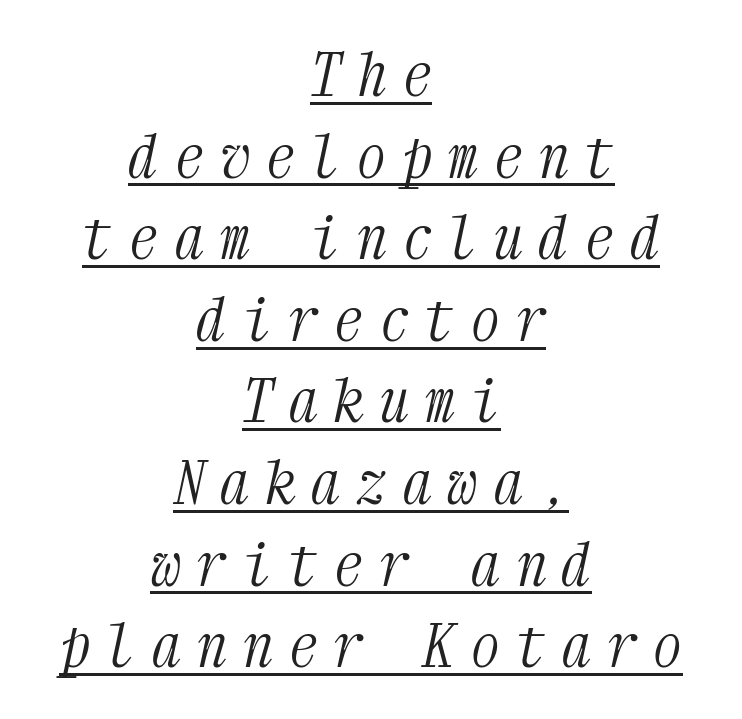
Q: Is the text bold? A: No.
Q: Is the text italic (slanted)? A: Yes, it leans right by about 12 degrees.
Q: Is the typeface a serif or a sans-serif typeface? A: Serif.
Q: Is the text underlined? A: Yes.
Q: How is the paragraph aligned? A: Centered.
Q: Is the spacing between letters normal or unusually wide? A: Unusually wide.
Q: Is the spacing between lines tight, normal or loose? A: Normal.
Q: Width (condensed, normal, or wide)? A: Condensed.
Q: Stroke contrast? A: Medium.
Q: x-height? A: Medium.
Q: Monospaced? A: Yes.
